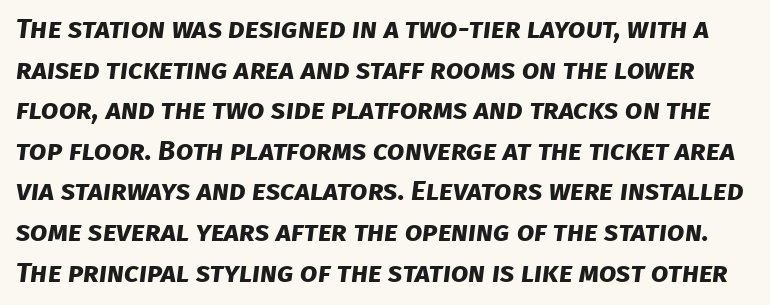
These lines sit exactly where default settings would place them. Has an underline been added? It has not. Grotesque or geometric, the face here clearly has no serifs. The passage shown has conventional tracking throughout.
